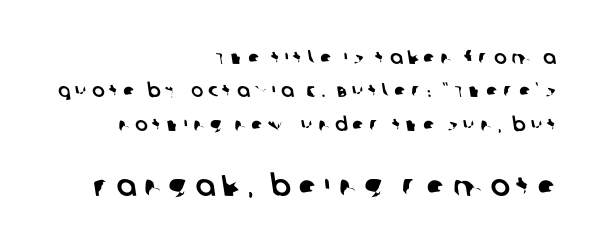
The letters in the lower block stand taller than those in the block above. The passage shown is not underscored anywhere. Layout note: lines flush right. You can tell from the bare stems that sans-serif type was used. The tracking reads as deliberately expanded to a designer's eye. Character widths vary here, with narrow letters taking less room than wide ones.
